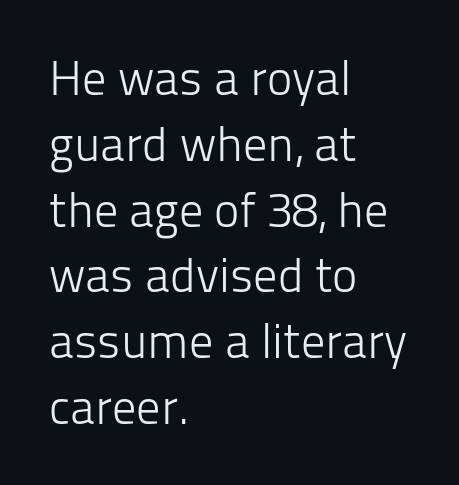
The image shows 48 px light sans-serif type, upright; set left-aligned, normal line spacing (1.37x), normal letter spacing, not underlined; low stroke contrast and a medium x-height.
